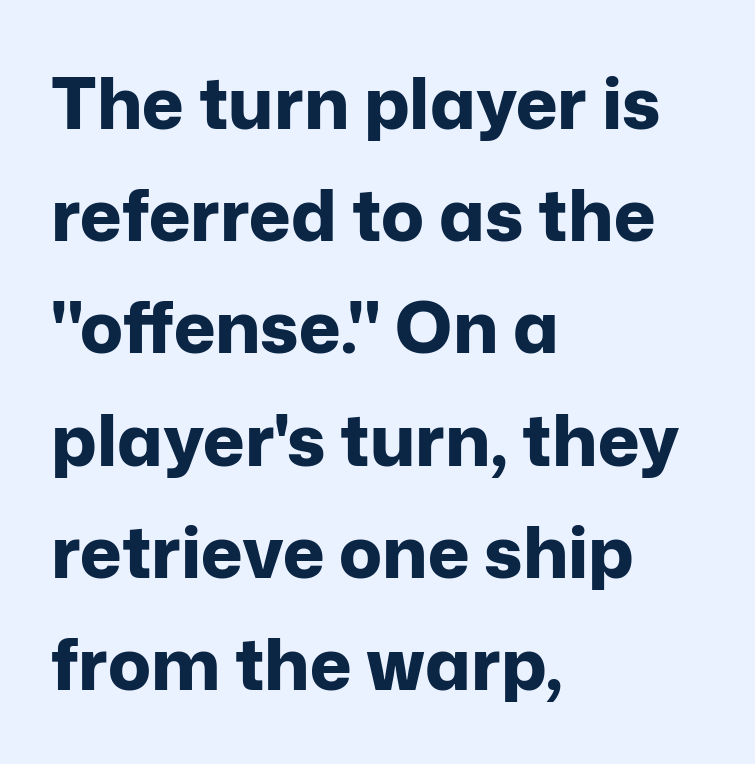
{"serif": "no", "italic": "no", "bold": "yes", "weight": "bold", "width": "normal", "stroke_contrast": "low", "x_height": "medium", "monospaced": "no", "underline": "no", "align": "left", "line_spacing": "normal", "line_spacing_ratio": 1.58, "letter_spacing": "normal", "letter_spacing_em": 0.0, "glyph_px": 71}
